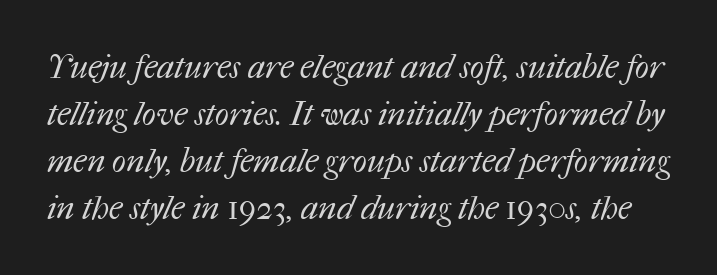
Q: Is the text bold? A: No.
Q: Is the text underlined? A: No.
Q: Is the spacing between letters normal or unusually wide? A: Normal.
Q: Is the spacing between lines tight, normal or loose? A: Normal.
Q: Width (condensed, normal, or wide)? A: Normal.
Q: Stroke contrast? A: Medium.
Q: x-height? A: Medium.
Q: Monospaced? A: No.
